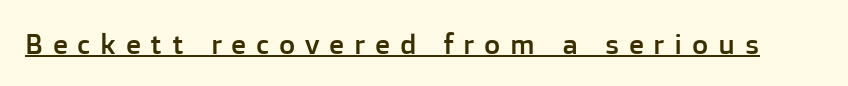
The image shows 28 px sans-serif type, upright; set unusually wide letter spacing (+0.35 em), underlined; low stroke contrast and a medium x-height.
